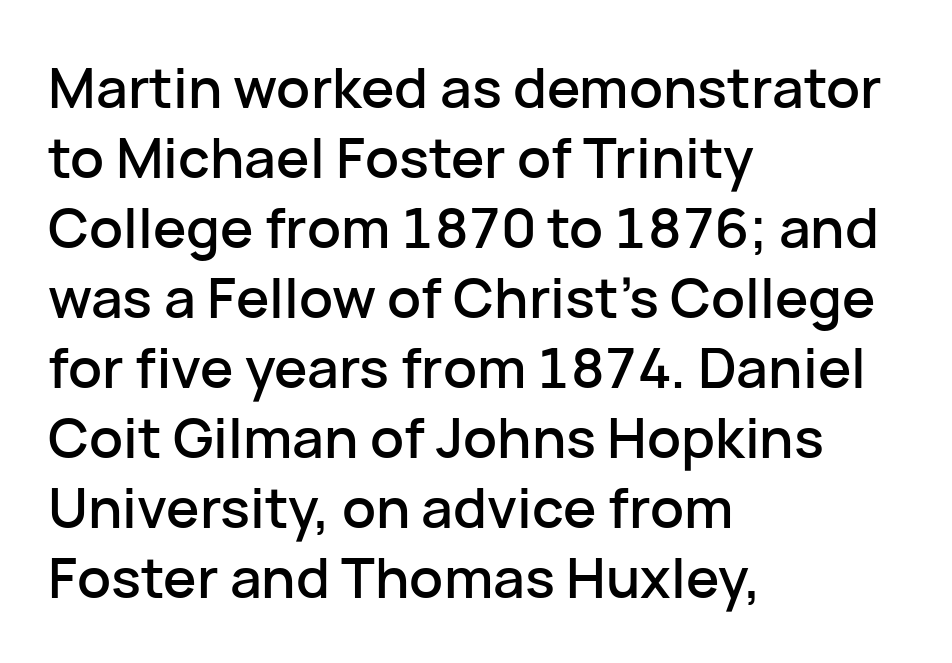
Default kerning and tracking; the words read as compact shapes. The rendering shows plain stroke endings on the letterforms — a sans-serif design. The letters stand straight up with perfectly vertical stems. The lines are quadded left.
